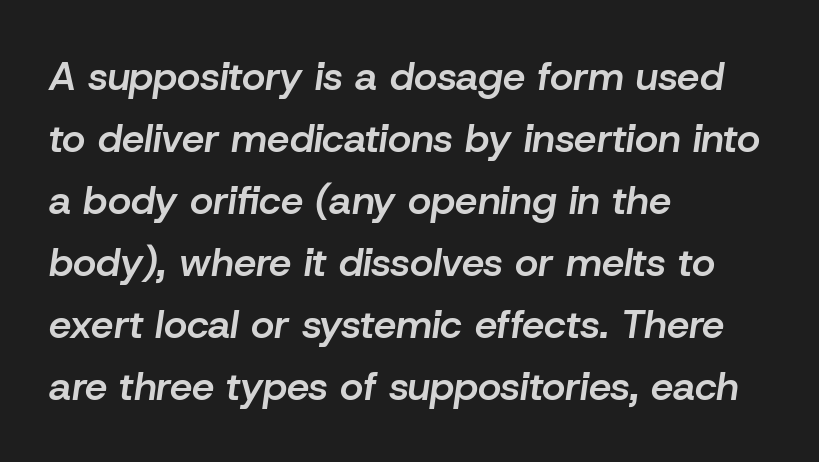
Q: Is the text bold? A: Semi-bold.
Q: Is the text italic (slanted)? A: Yes, it leans right by about 8 degrees.
Q: Is the text underlined? A: No.
Q: How is the paragraph aligned? A: Left-aligned.
Q: Is the spacing between letters normal or unusually wide? A: Normal.
Q: Is the spacing between lines tight, normal or loose? A: Normal.
Q: Width (condensed, normal, or wide)? A: Normal.
Q: Stroke contrast? A: Low.
Q: x-height? A: Medium.
Q: Monospaced? A: No.
